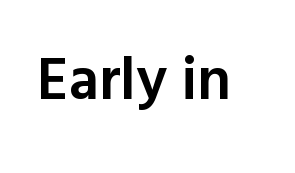
Q: Is the text bold? A: Semi-bold.
Q: Is the text italic (slanted)? A: No, it is upright.
Q: Is the typeface a serif or a sans-serif typeface? A: Sans-serif.
Q: Is the text underlined? A: No.
Q: Is the spacing between letters normal or unusually wide? A: Normal.
Q: Width (condensed, normal, or wide)? A: Normal.
Q: x-height? A: Medium.
Q: Monospaced? A: No.
